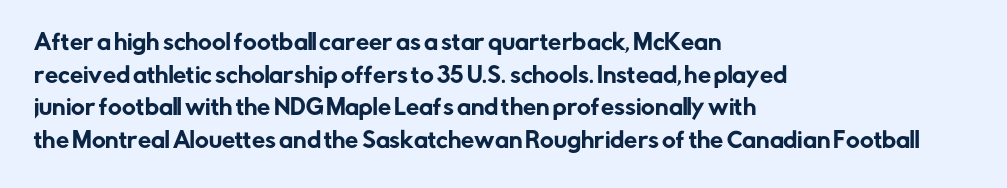
The line-height multiplier appears to be the usual default. Posture: straight, roman, zero tilt. This sample uses plain, unmodified letter spacing. No word sits above an underline.
